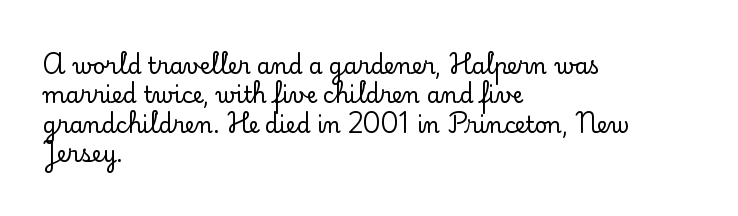
Glyph-to-glyph distance matches everyday printed text. If you drew a ruler down the left edge, every line would touch it. The letters stand upright; this is a roman face. No word sits above an underline. The line-height multiplier appears to be the usual default.
